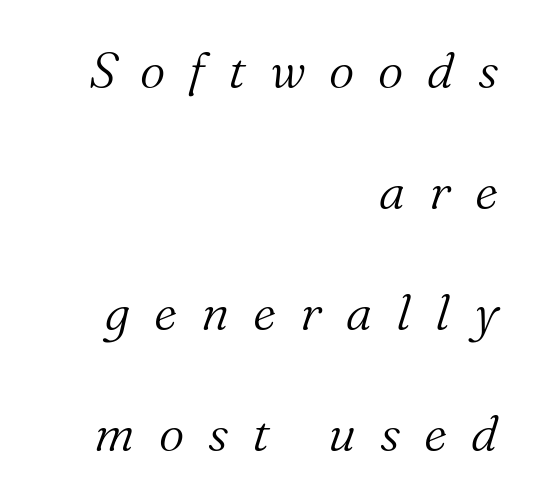
The image shows 50 px light serif type, italic (leaning right); set right-aligned, loose line spacing (2.42x), unusually wide letter spacing (+0.48 em), not underlined; medium stroke contrast and a medium x-height.
